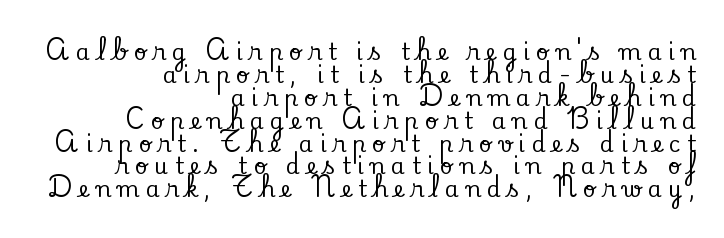
{"italic": "no", "underline": "no", "align": "right", "line_spacing": "tight", "line_spacing_ratio": 1.04, "letter_spacing": "wide", "letter_spacing_em": 0.3, "glyph_px": 22}
